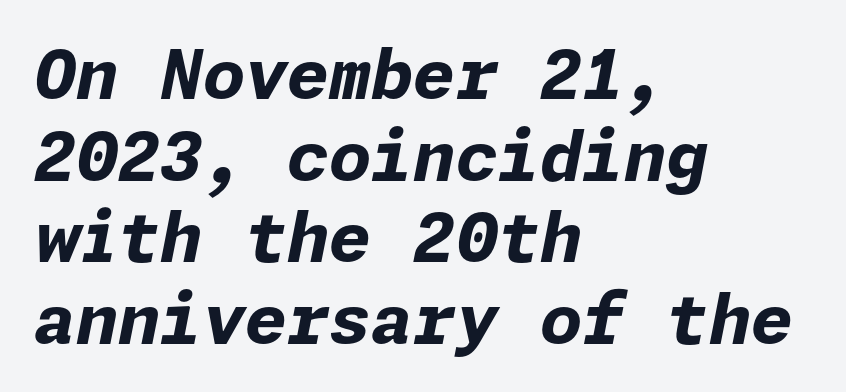
The image shows 68 px bold type, italic (leaning right); set left-aligned, line spacing 1.2x, normal letter spacing, not underlined; low stroke contrast and a medium x-height.
